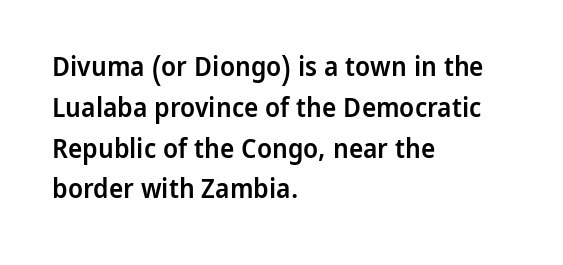
The image shows 27 px text type, upright; set left-aligned, normal line spacing (1.51x), normal letter spacing, not underlined.
